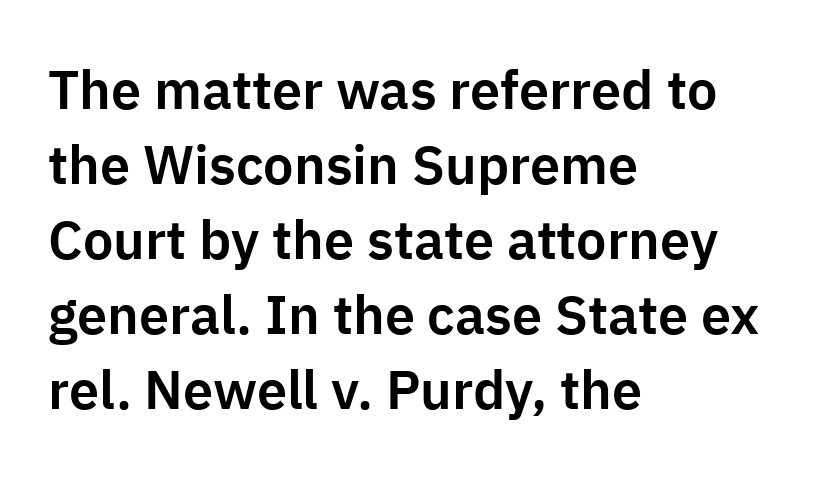
The face used here is rendered with its standard letterfit. The vertical gap from one line to the next is medium. Clear beneath every line of the passage. What kind of face is this? One without serifs — a sans. You can tell it's not italic because the verticals are truly vertical. In CSS terms this would be text-align: left.
